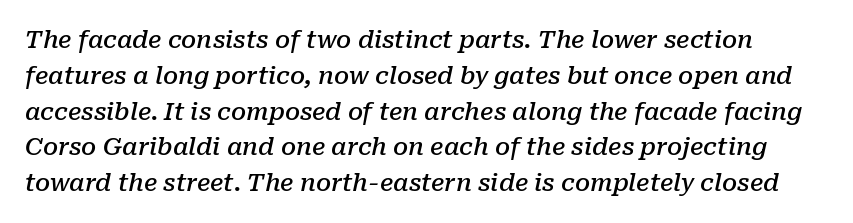
Has an underline been added? It has not. Slightly chunky letters — semibold, I'd say, not full bold. Honestly, the row spacing looks completely unremarkable. The letters sit at their default tracking, neither squeezed nor spread. If you drew a line through each stem, it would be angled.
